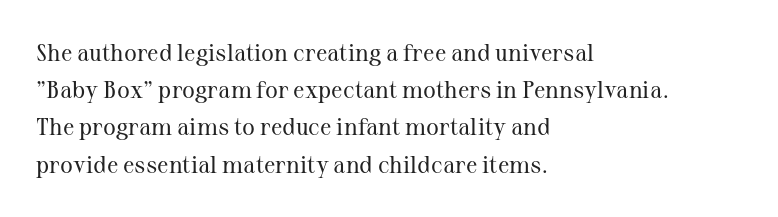
{"italic": "no", "bold": "no", "underline": "no", "align": "left", "line_spacing": "normal", "line_spacing_ratio": 1.55, "letter_spacing": "normal", "letter_spacing_em": 0.0, "glyph_px": 24}
